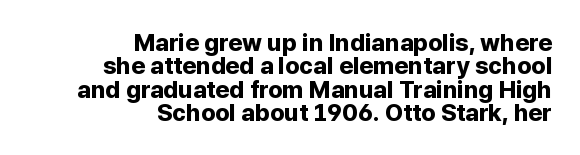
Q: Is the text bold? A: Yes.
Q: Is the text italic (slanted)? A: No, it is upright.
Q: Is the text underlined? A: No.
Q: How is the paragraph aligned? A: Right-aligned.
Q: Is the spacing between letters normal or unusually wide? A: Normal.
Q: Is the spacing between lines tight, normal or loose? A: Tight.
